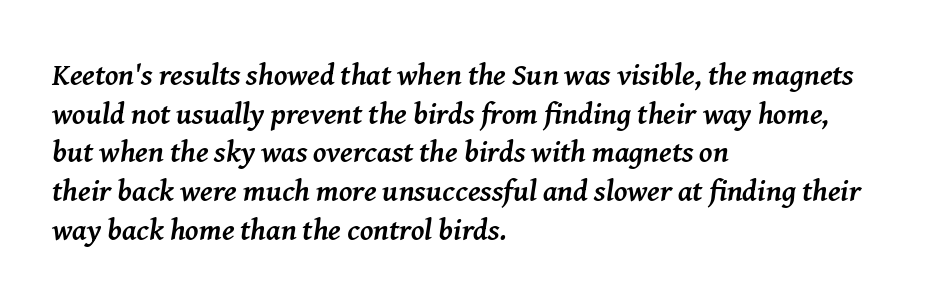
Observe the lean: these are italic letterforms. Does the type have serifs? Yes, each stem ends in a small foot. The baseline area is clear. Leftover space on each line is placed entirely after the last word.
